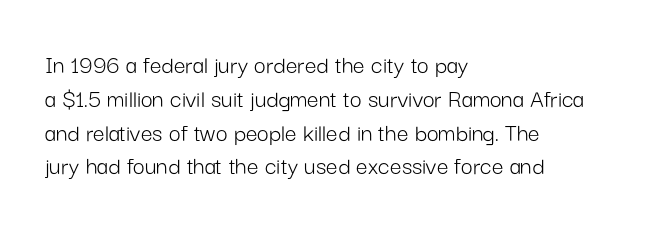
Descenders are the only things crossing below the line. Vertical strokes here are truly vertical. Compared with typical paragraphs, the rows here are spaced about the same. The setting favours the left margin, as ordinary paragraphs usually do.
